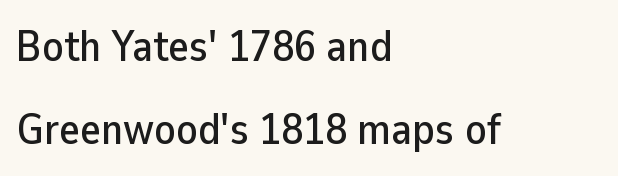
{"serif": "no", "italic": "no", "width": "normal", "stroke_contrast": "low", "x_height": "medium", "monospaced": "no", "underline": "no", "align": "left", "line_spacing_ratio": 1.88, "letter_spacing": "normal", "letter_spacing_em": 0.0, "glyph_px": 44}
